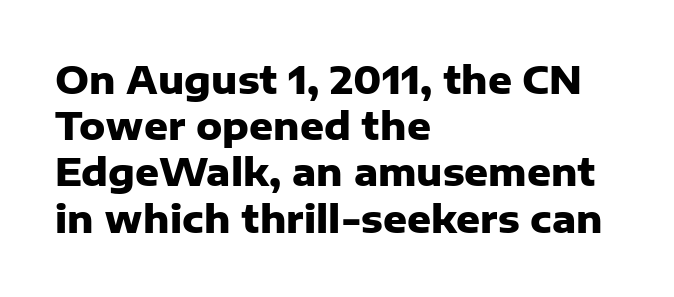
Q: Is the text bold? A: Yes.
Q: Is the text italic (slanted)? A: No, it is upright.
Q: Is the typeface a serif or a sans-serif typeface? A: Sans-serif.
Q: Is the text underlined? A: No.
Q: How is the paragraph aligned? A: Left-aligned.
Q: Is the spacing between letters normal or unusually wide? A: Normal.
Q: Is the spacing between lines tight, normal or loose? A: Normal.
Q: Width (condensed, normal, or wide)? A: Normal.
Q: Stroke contrast? A: Low.
Q: x-height? A: Medium.
Q: Monospaced? A: No.
